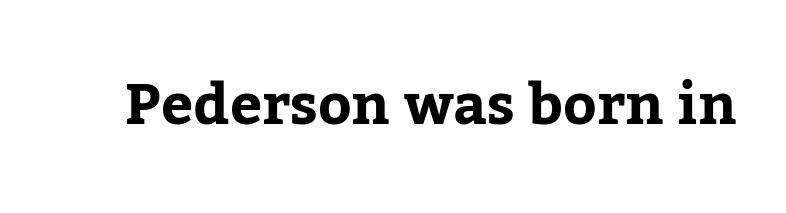
{"serif": "yes", "italic": "no", "bold": "yes", "weight": "bold", "width": "normal", "stroke_contrast": "low", "x_height": "medium", "monospaced": "no", "underline": "no", "letter_spacing": "normal", "letter_spacing_em": 0.0, "glyph_px": 57}
